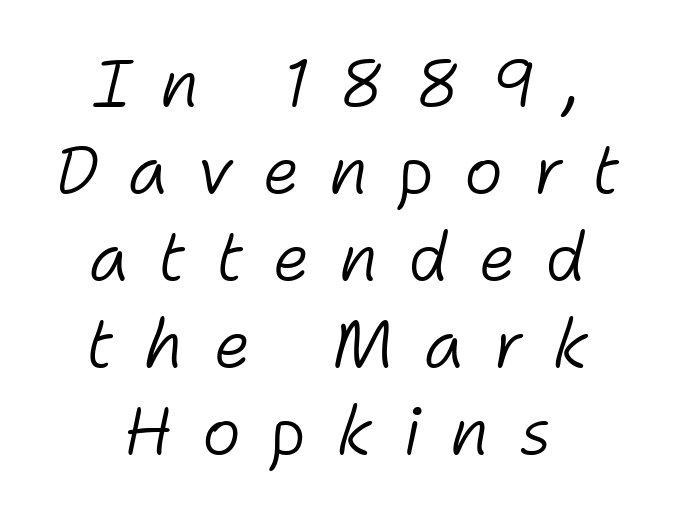
The image shows 66 px light type, italic (leaning right); set centered, normal line spacing (1.32x), unusually wide letter spacing (+0.45 em), not underlined; low stroke contrast and a medium x-height.
